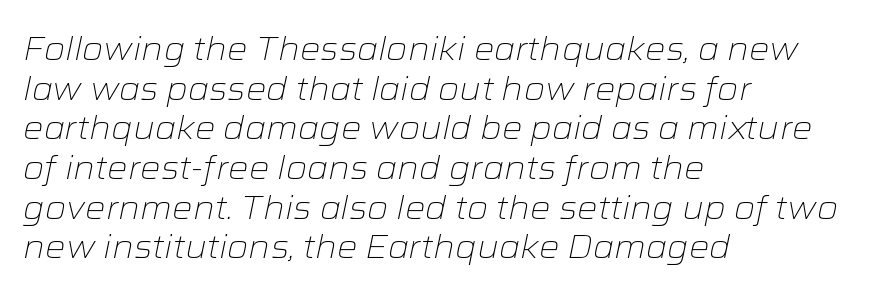
The image shows 32 px light, wide type, italic (leaning right); set left-aligned, line spacing 1.24x, normal letter spacing, not underlined; low stroke contrast and a medium x-height.
